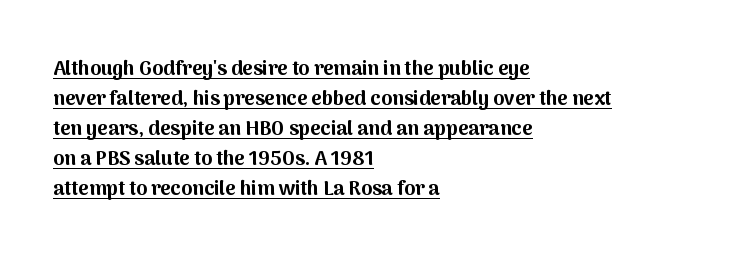
The image shows 20 px bold type, upright; set left-aligned, normal line spacing (1.5x), normal letter spacing, underlined.
